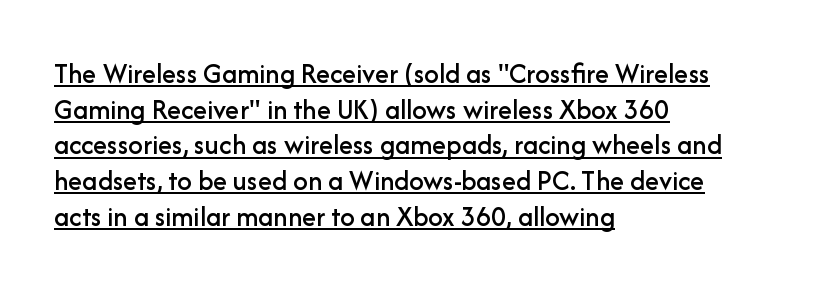
Q: Is the text italic (slanted)? A: No, it is upright.
Q: Is the typeface a serif or a sans-serif typeface? A: Sans-serif.
Q: Is the text underlined? A: Yes.
Q: How is the paragraph aligned? A: Left-aligned.
Q: Is the spacing between letters normal or unusually wide? A: Normal.
Q: Width (condensed, normal, or wide)? A: Normal.
Q: Stroke contrast? A: Low.
Q: x-height? A: Medium.
Q: Monospaced? A: No.
